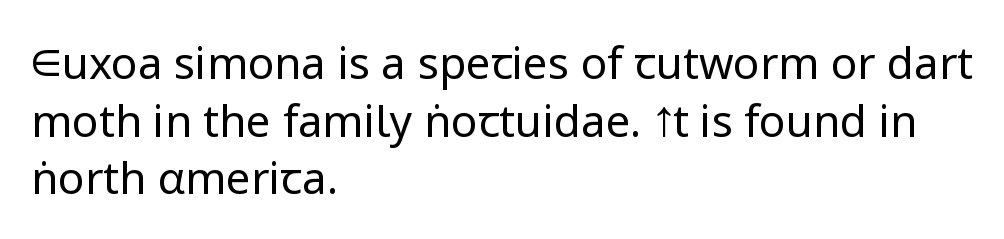
{"serif": "no", "italic": "no", "bold": "no", "weight": "regular", "width": "normal", "stroke_contrast": "low", "x_height": "medium", "monospaced": "no", "underline": "no", "align": "left", "line_spacing": "normal", "line_spacing_ratio": 1.31, "letter_spacing": "normal", "letter_spacing_em": 0.0, "glyph_px": 44}
